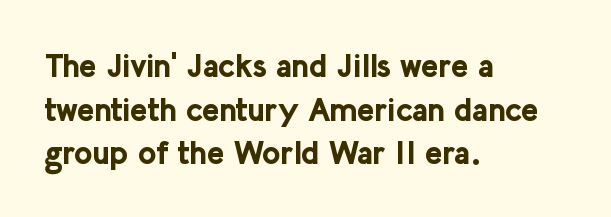
{"serif": "no", "italic": "no", "bold": "yes", "weight": "bold", "width": "normal", "stroke_contrast": "low", "x_height": "medium", "monospaced": "no", "underline": "no", "align": "left", "line_spacing": "normal", "line_spacing_ratio": 1.36, "letter_spacing": "normal", "letter_spacing_em": 0.0, "glyph_px": 32}
